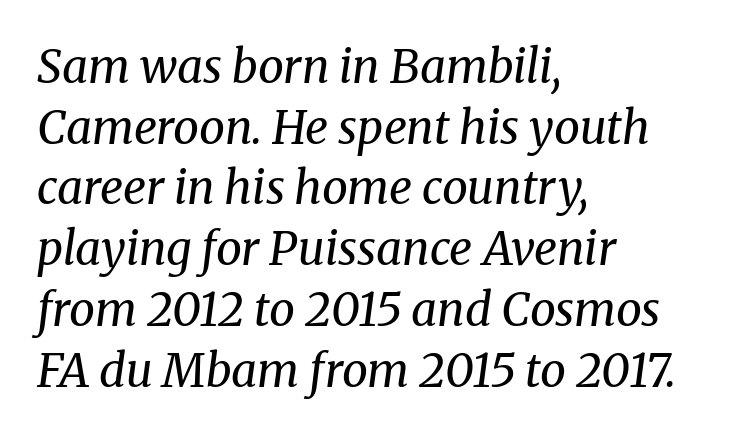
{"serif": "yes", "italic": "yes", "lean": "right", "slant_degrees": 8, "bold": "no", "weight": "regular", "width": "normal", "stroke_contrast": "medium", "x_height": "medium", "monospaced": "no", "underline": "no", "align": "left", "line_spacing": "normal", "line_spacing_ratio": 1.32, "letter_spacing": "normal", "letter_spacing_em": 0.0, "glyph_px": 46}
